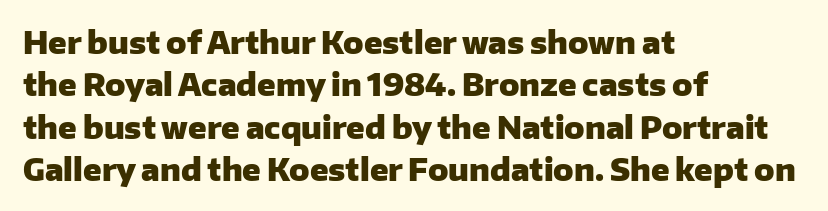
Leading: standard. Default kerning and tracking; the words read as compact shapes. The face used here is proportionally spaced, like ordinary book or web type. This is roman type, the default non-slanted kind. A typesetter would label this face a sans. These lines stack with their left ends in a neat column.
